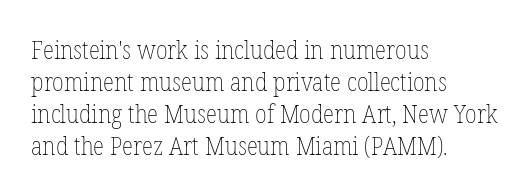
The image shows 26 px text type, upright; set left-aligned, line spacing 1.23x, normal letter spacing, not underlined.
